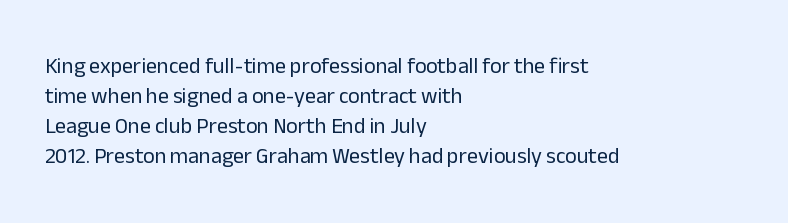
The letterforms sit shoulder to shoulder at normal distance. The space directly below the letters is spotless. Counters stay open thanks to moderate or lighter strokes. The vertical gap from one line to the next is medium. Ascenders rise straight up at ninety degrees. The ragged edge is on the right, which tells us the setting is flush left.
